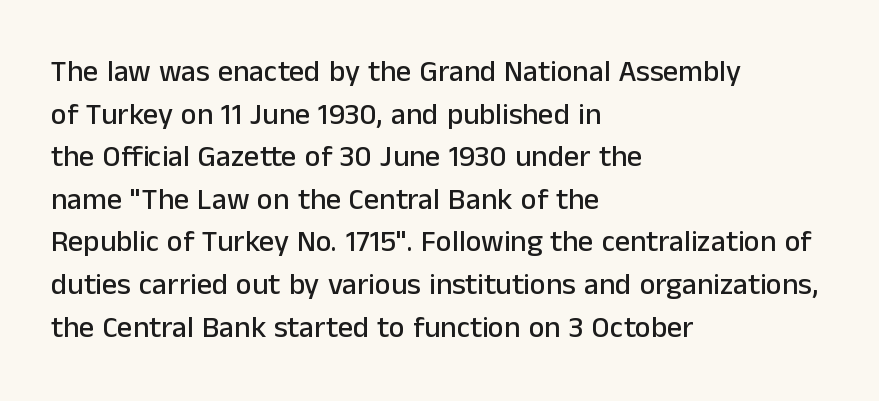
{"serif": "no", "italic": "no", "width": "normal", "stroke_contrast": "low", "x_height": "medium", "monospaced": "no", "underline": "no", "align": "left", "line_spacing": "normal", "line_spacing_ratio": 1.42, "letter_spacing": "normal", "letter_spacing_em": 0.0, "glyph_px": 30}
